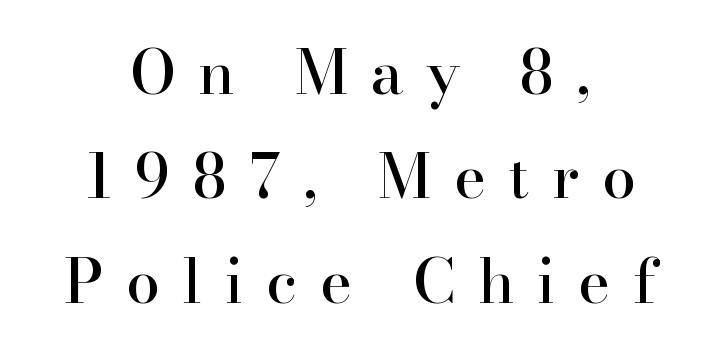
Q: Is the text italic (slanted)? A: No, it is upright.
Q: Is the typeface a serif or a sans-serif typeface? A: Serif.
Q: Is the text underlined? A: No.
Q: How is the paragraph aligned? A: Centered.
Q: Is the spacing between letters normal or unusually wide? A: Unusually wide.
Q: Width (condensed, normal, or wide)? A: Normal.
Q: Stroke contrast? A: High.
Q: x-height? A: Small.
Q: Monospaced? A: No.
